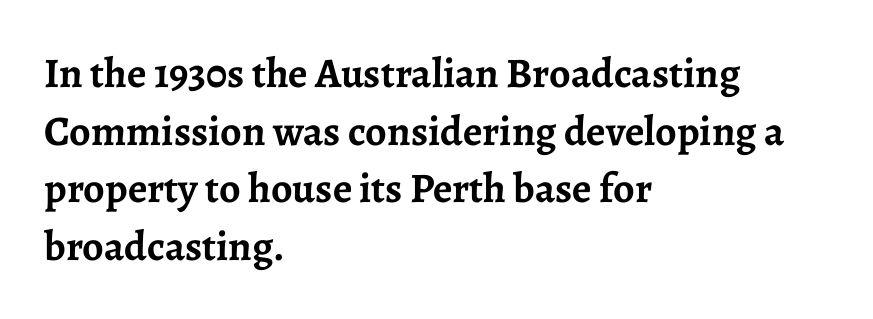
{"serif": "yes", "italic": "no", "bold": "yes", "weight": "semibold", "width": "normal", "stroke_contrast": "low", "x_height": "medium", "monospaced": "no", "underline": "no", "align": "left", "line_spacing": "normal", "line_spacing_ratio": 1.37, "letter_spacing": "normal", "letter_spacing_em": 0.0, "glyph_px": 42}
